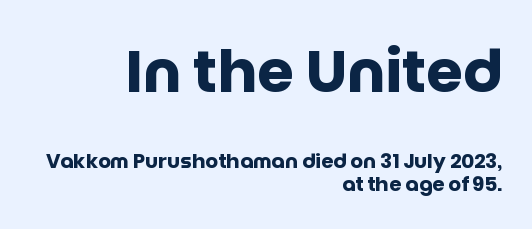
The image shows 59 px heavy sans-serif type, upright; set right-aligned, line spacing 1.18x, normal letter spacing, not underlined; the first (top) block is 2.95x larger; low stroke contrast and a large x-height.
